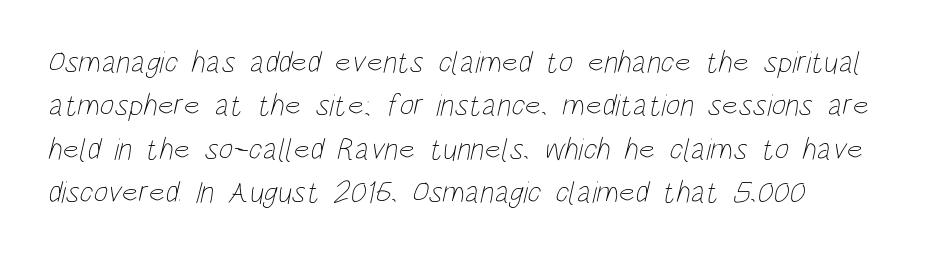
The image shows 31 px thin, condensed type; set left-aligned, normal line spacing (1.4x), normal letter spacing, not underlined; low stroke contrast and a large x-height.
